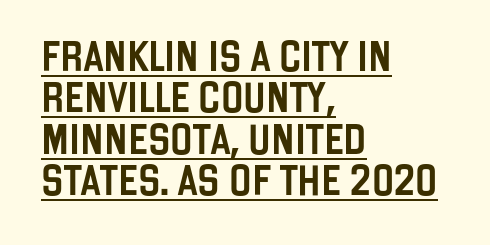
{"serif": "no", "italic": "no", "width": "condensed", "stroke_contrast": "low", "x_height": "large", "monospaced": "no", "underline": "yes", "align": "left", "line_spacing": "normal", "line_spacing_ratio": 1.38, "letter_spacing": "normal", "letter_spacing_em": 0.0, "glyph_px": 30}
